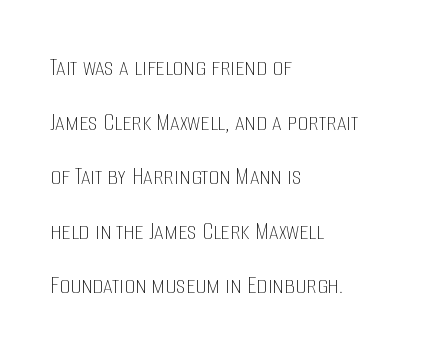
The image shows 27 px text type, upright; set left-aligned, loose line spacing (2.02x), normal letter spacing, not underlined.
